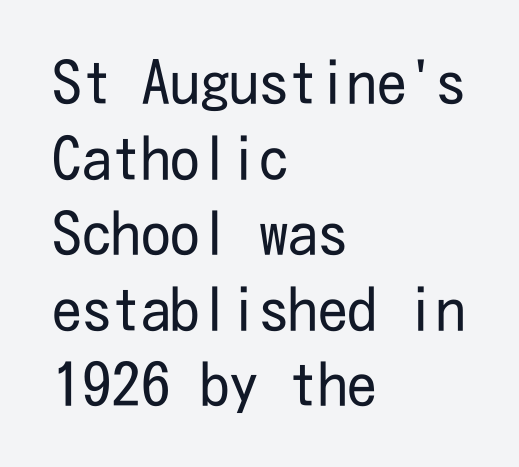
{"serif": "no", "italic": "no", "bold": "no", "weight": "regular", "width": "condensed", "stroke_contrast": "low", "x_height": "medium", "underline": "no", "align": "left", "line_spacing": "normal", "line_spacing_ratio": 1.28, "letter_spacing": "normal", "letter_spacing_em": 0.0, "glyph_px": 59}
